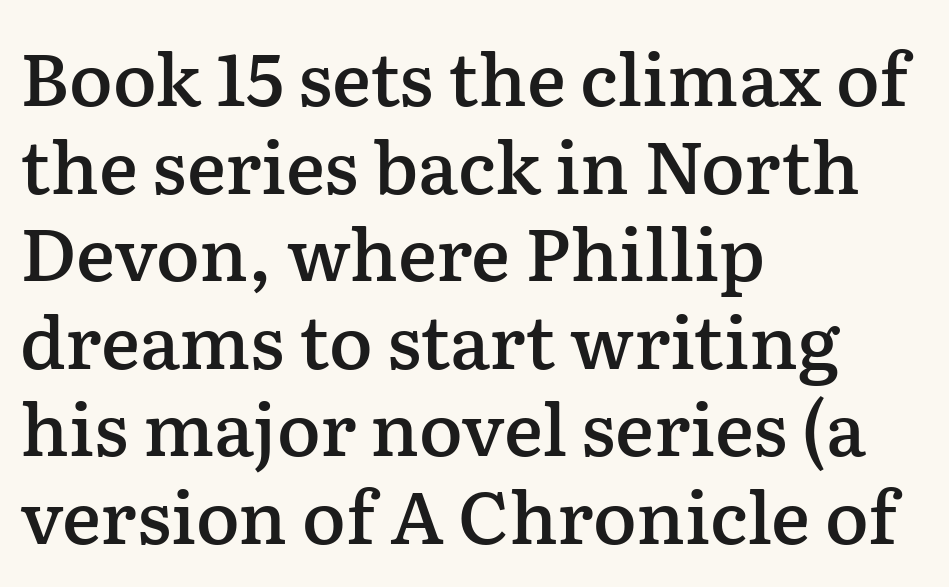
Q: Is the text bold? A: Semi-bold.
Q: Is the text italic (slanted)? A: No, it is upright.
Q: Is the typeface a serif or a sans-serif typeface? A: Serif.
Q: Is the text underlined? A: No.
Q: How is the paragraph aligned? A: Left-aligned.
Q: Is the spacing between letters normal or unusually wide? A: Normal.
Q: Width (condensed, normal, or wide)? A: Normal.
Q: Stroke contrast? A: Low.
Q: x-height? A: Medium.
Q: Monospaced? A: No.
